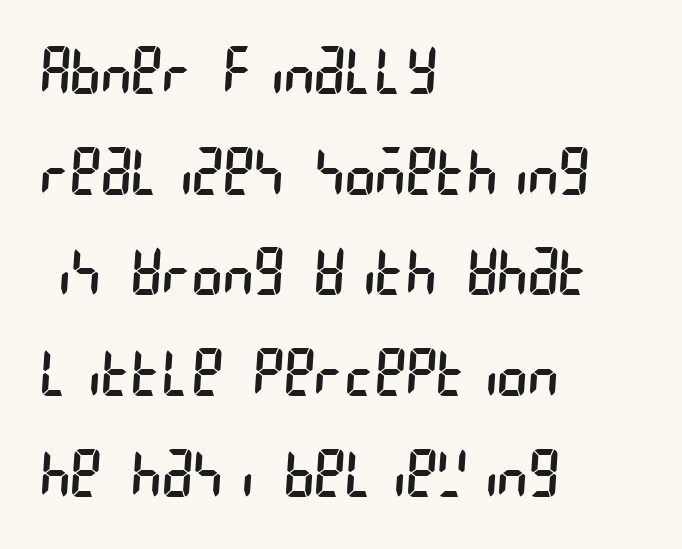
{"serif": "no", "bold": "no", "weight": "regular", "width": "condensed", "stroke_contrast": "low", "x_height": "large", "underline": "no", "align": "left", "line_spacing": "normal", "line_spacing_ratio": 1.55, "letter_spacing": "normal", "letter_spacing_em": 0.0, "glyph_px": 65}
